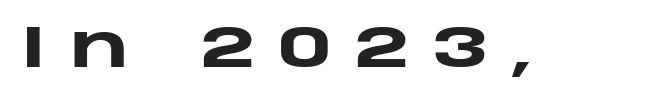
{"serif": "no", "italic": "no", "bold": "yes", "weight": "heavy", "width": "wide", "stroke_contrast": "low", "x_height": "large", "monospaced": "no", "underline": "no", "letter_spacing": "wide", "letter_spacing_em": 0.38, "glyph_px": 59}
